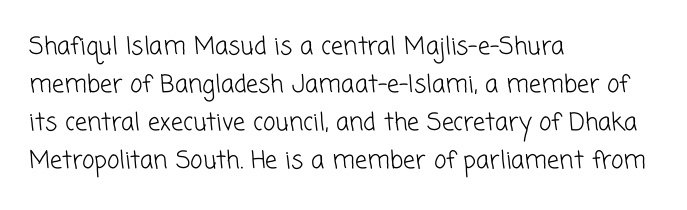
The space beneath each line is pristine and unruled. A normal amount of white space separates one row of letters from the next. Stem width sits at or under what a default text font uses. Alignment: flush left. Tracking here is standard; glyphs follow each other at the usual distance.
